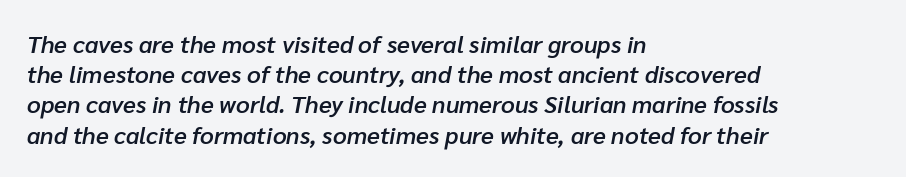
Notice how descenders clear the ascenders below comfortably — that's standard leading. Weight: semibold (demi). Students, note that the glyphs here touch the page at normal intervals. The paragraph shown leans on its left margin.
